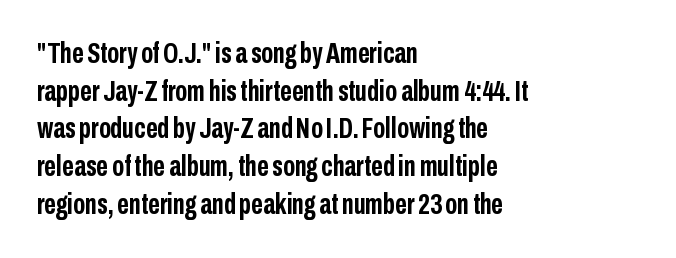
The line-height multiplier appears to be the usual default. Italic? Not at all — the glyphs are vertical. Observe the ordinary spacing: letters are neighbours, not strangers. This rendering employs a face without finishing strokes, i.e., a sans-serif.
